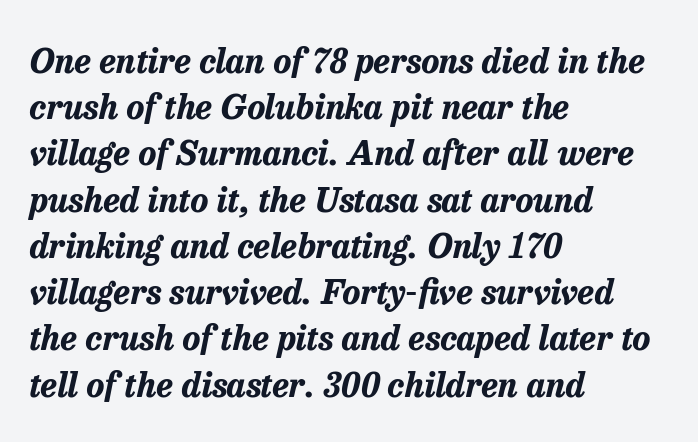
Standard letterfit; no display-style spreading of the glyphs. Rows of type keep a routine distance in the vertical direction. Is the type slanted? Yes — the strokes lean at a clear angle. The face used here is proportionally spaced, like ordinary book or web type.
